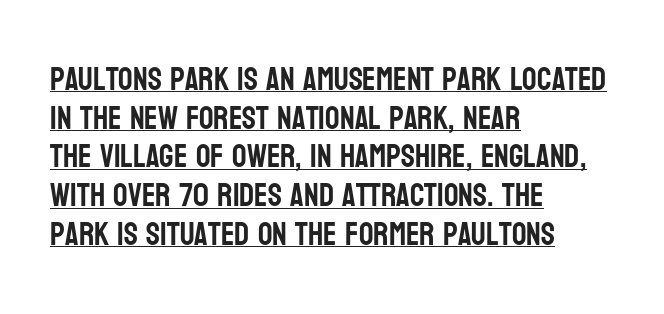
{"serif": "no", "italic": "no", "width": "condensed", "stroke_contrast": "low", "x_height": "large", "monospaced": "no", "underline": "yes", "align": "left", "line_spacing_ratio": 1.21, "letter_spacing": "normal", "letter_spacing_em": 0.0, "glyph_px": 32}
